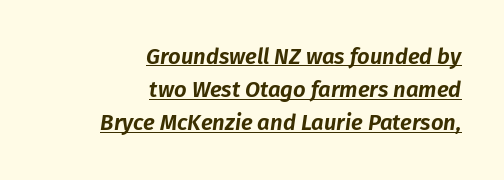
Q: Is the text italic (slanted)? A: Yes, it leans right by about 8 degrees.
Q: Is the text underlined? A: Yes.
Q: How is the paragraph aligned? A: Right-aligned.
Q: Is the spacing between letters normal or unusually wide? A: Normal.
Q: Is the spacing between lines tight, normal or loose? A: Normal.
